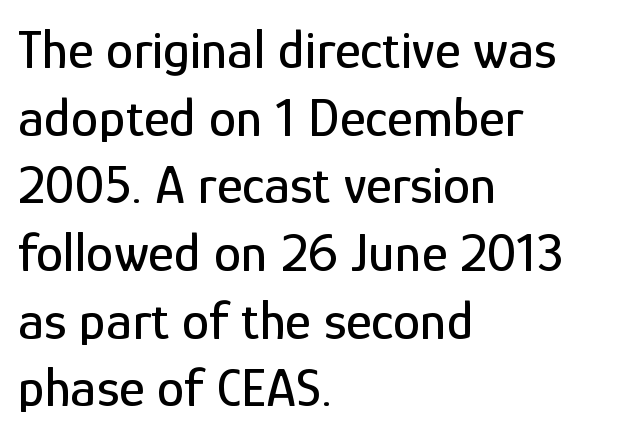
Q: Is the text italic (slanted)? A: No, it is upright.
Q: Is the typeface a serif or a sans-serif typeface? A: Sans-serif.
Q: Is the text underlined? A: No.
Q: How is the paragraph aligned? A: Left-aligned.
Q: Is the spacing between letters normal or unusually wide? A: Normal.
Q: Width (condensed, normal, or wide)? A: Condensed.
Q: Stroke contrast? A: Low.
Q: x-height? A: Medium.
Q: Monospaced? A: No.
